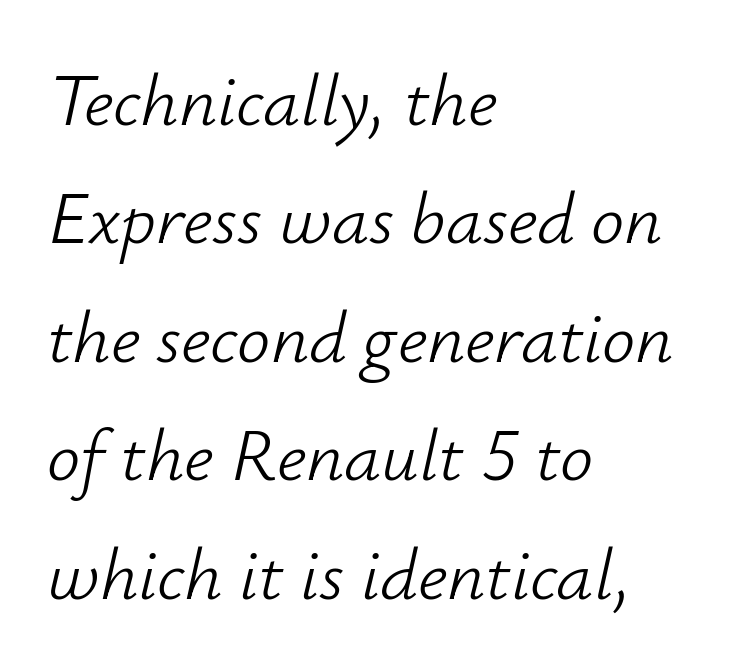
The image shows 74 px light type, italic (leaning right); set left-aligned, normal line spacing (1.6x), normal letter spacing, not underlined; low stroke contrast and a small x-height.
